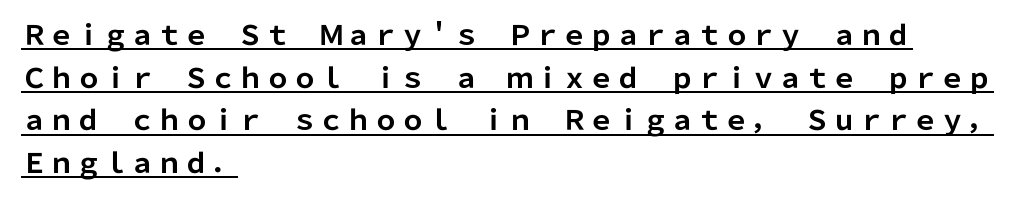
Q: Is the text bold? A: Yes.
Q: Is the text italic (slanted)? A: No, it is upright.
Q: Is the text underlined? A: Yes.
Q: How is the paragraph aligned? A: Left-aligned.
Q: Is the spacing between letters normal or unusually wide? A: Normal.
Q: Is the spacing between lines tight, normal or loose? A: Normal.
